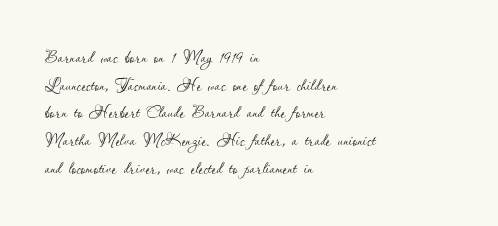
{"bold": "no", "underline": "no", "align": "left", "line_spacing": "normal", "line_spacing_ratio": 1.26, "letter_spacing": "normal", "letter_spacing_em": 0.0, "glyph_px": 22}
